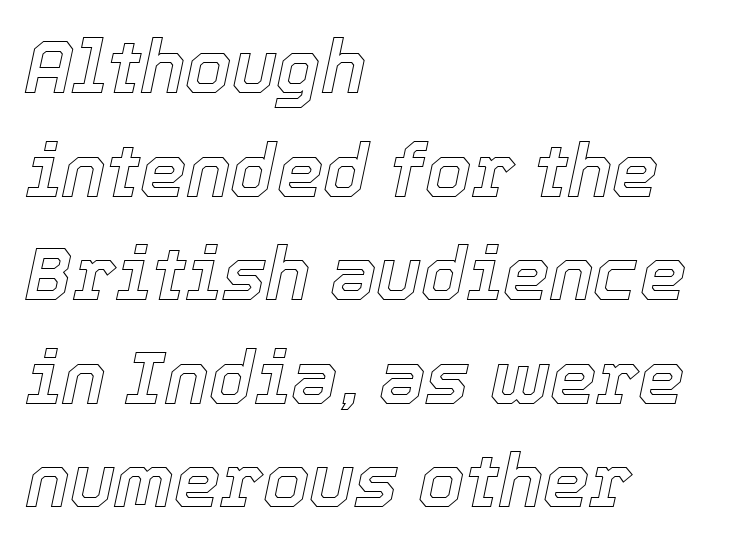
The image shows 74 px text type, italic (leaning right); set left-aligned, normal line spacing (1.4x), normal letter spacing, not underlined; a medium x-height.
